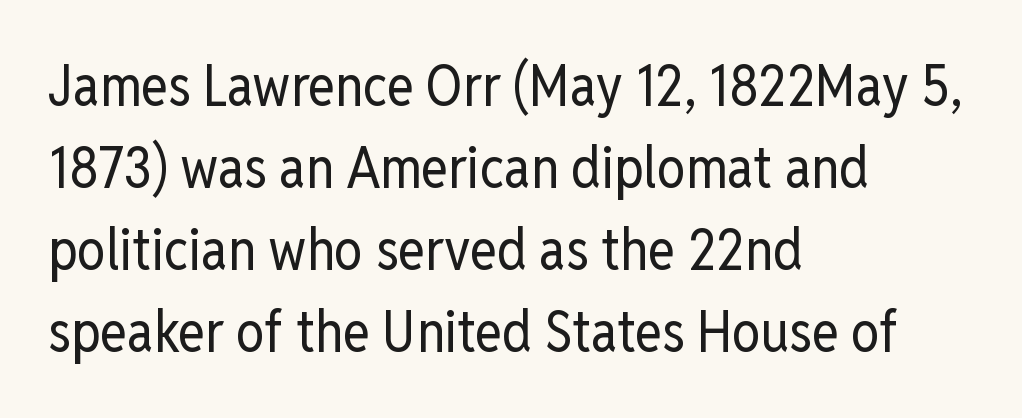
Stems and bowls with no extra thickness — not bold. Compared with typical paragraphs, the rows here are spaced about the same. Is this a fixed-width face? No — the glyphs have proportional, varying widths. The font's upright variant was chosen for this text. Characters follow at the spacing the type designer built in.
